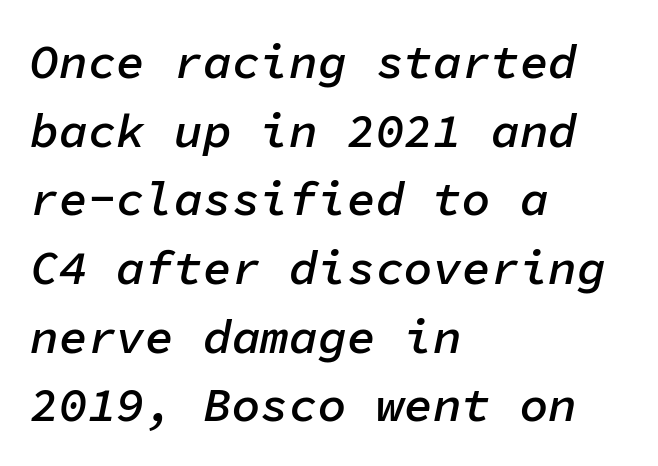
The image shows 48 px semibold type, italic (leaning right), monospaced; set left-aligned, normal line spacing (1.43x), normal letter spacing, not underlined; low stroke contrast and a medium x-height.
